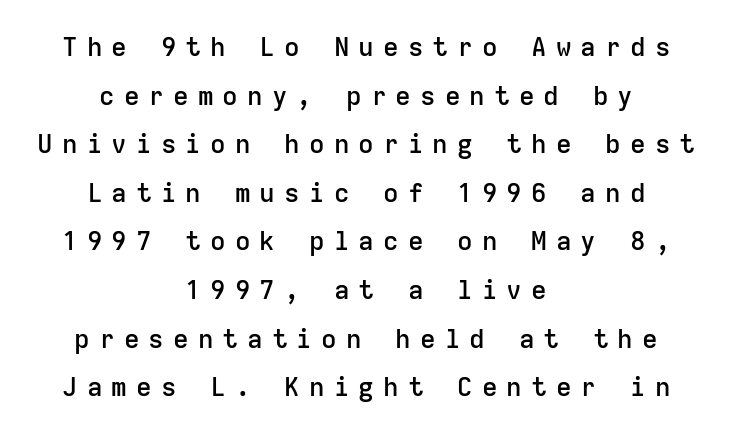
I'd describe the lettering as semibold — firm but not a full bold. Compared with typical body copy, the letter spacing here is much looser. Line starts and ends both wander, symmetrically. The lettering holds an erect, upright posture throughout.
